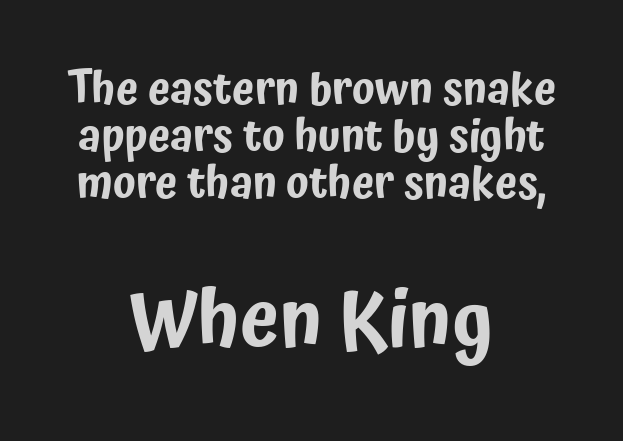
{"serif": "no", "italic": "no", "width": "condensed", "stroke_contrast": "low", "x_height": "medium", "monospaced": "no", "underline": "no", "align": "center", "line_spacing": "tight", "line_spacing_ratio": 1.05, "letter_spacing": "normal", "letter_spacing_em": 0.0, "larger_block": "second", "size_ratio": 1.76, "glyph_px": 79}
